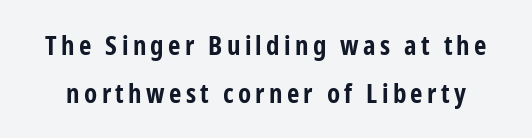
No italicization has been applied; the sample stays upright. Heavy, bold letterforms. No word sits above an underline.
